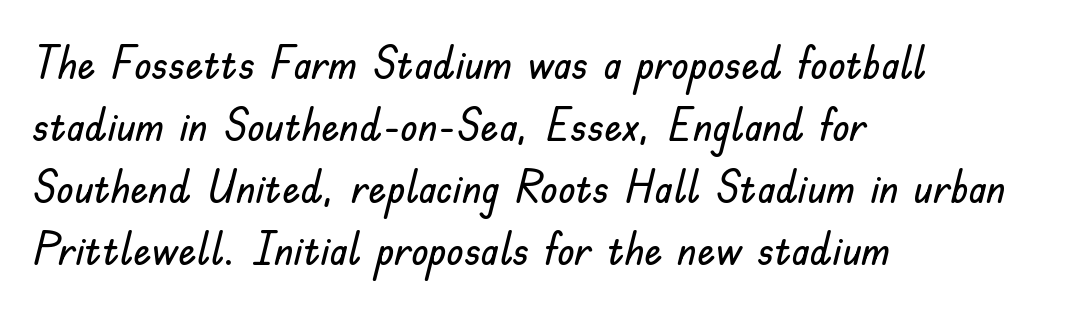
The image shows 45 px sans-serif type; set left-aligned, normal line spacing (1.38x), normal letter spacing, not underlined; low stroke contrast and a small x-height.
